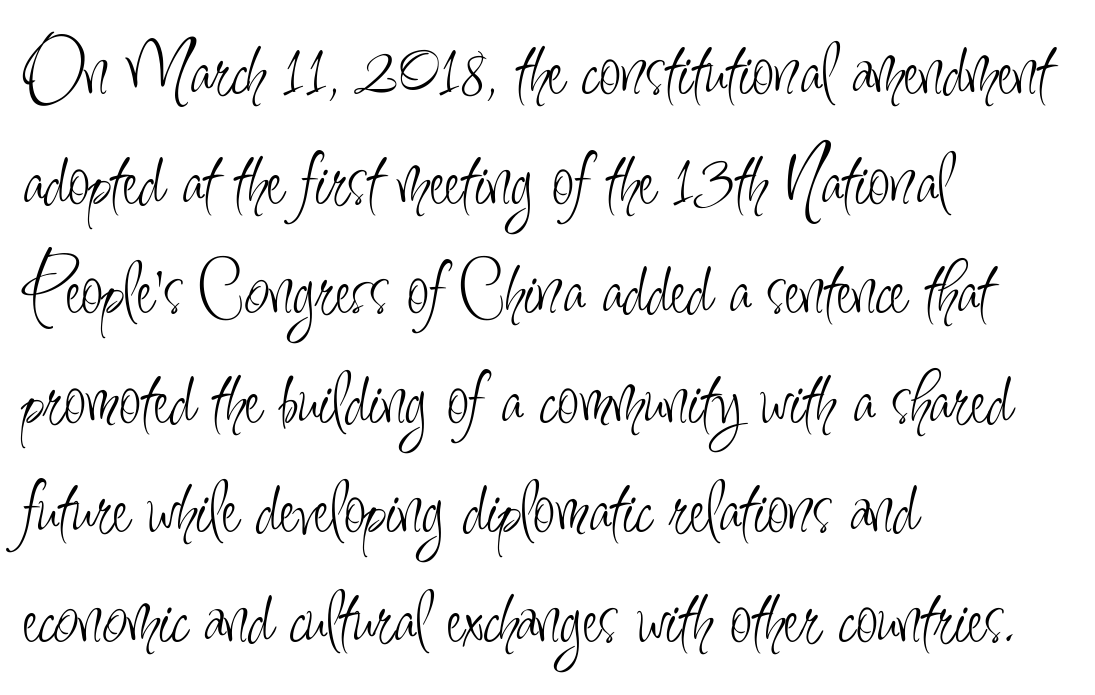
Q: Is the text bold? A: No.
Q: Is the typeface a serif or a sans-serif typeface? A: Sans-serif.
Q: Is the text underlined? A: No.
Q: How is the paragraph aligned? A: Left-aligned.
Q: Is the spacing between letters normal or unusually wide? A: Normal.
Q: Is the spacing between lines tight, normal or loose? A: Normal.
Q: Width (condensed, normal, or wide)? A: Condensed.
Q: Stroke contrast? A: Low.
Q: x-height? A: Small.
Q: Monospaced? A: No.
